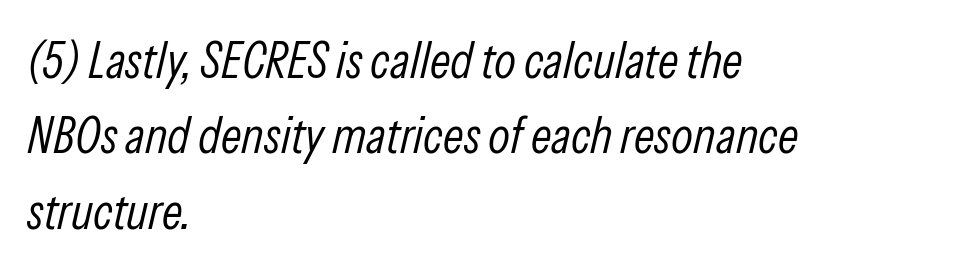
Q: Is the text bold? A: No.
Q: Is the text italic (slanted)? A: Yes, it leans right by about 13 degrees.
Q: Is the text underlined? A: No.
Q: How is the paragraph aligned? A: Left-aligned.
Q: Is the spacing between letters normal or unusually wide? A: Normal.
Q: Is the spacing between lines tight, normal or loose? A: Normal.
Q: Width (condensed, normal, or wide)? A: Condensed.
Q: Stroke contrast? A: Low.
Q: x-height? A: Medium.
Q: Monospaced? A: No.
